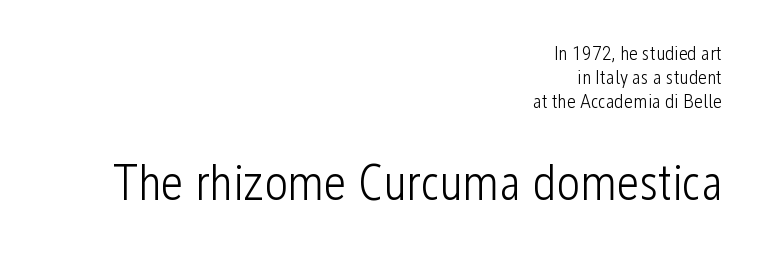
The image shows 50 px light, condensed sans-serif type, upright; set right-aligned, line spacing 1.2x, normal letter spacing, not underlined; the second (bottom) block is 2.5x larger; low stroke contrast and a medium x-height.
